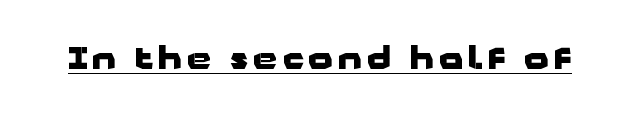
Look at the stroke-to-counter ratio: heavy, a bold. The glyphs are accompanied by a horizontal stroke just below them. Serif or sans? Sans — the stroke terminals are bare. The typography opts for an upright posture over an oblique one. Looks like regular typesetting: each glyph gets only the width it needs.
